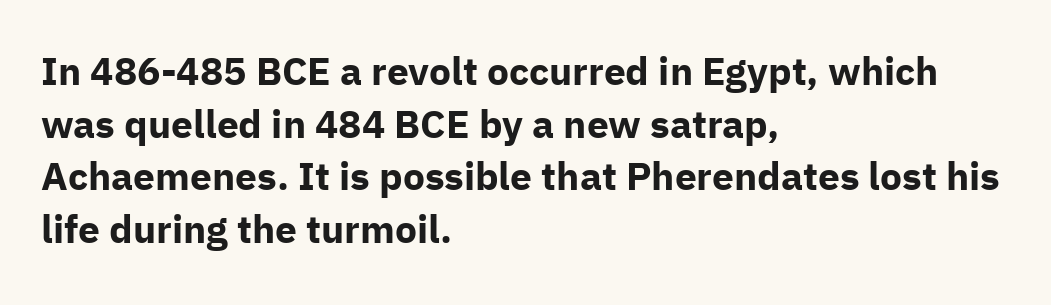
Q: Is the text bold? A: Yes.
Q: Is the text italic (slanted)? A: No, it is upright.
Q: Is the typeface a serif or a sans-serif typeface? A: Sans-serif.
Q: Is the text underlined? A: No.
Q: How is the paragraph aligned? A: Left-aligned.
Q: Is the spacing between letters normal or unusually wide? A: Normal.
Q: Is the spacing between lines tight, normal or loose? A: Normal.
Q: Width (condensed, normal, or wide)? A: Normal.
Q: Stroke contrast? A: Low.
Q: x-height? A: Medium.
Q: Monospaced? A: No.
